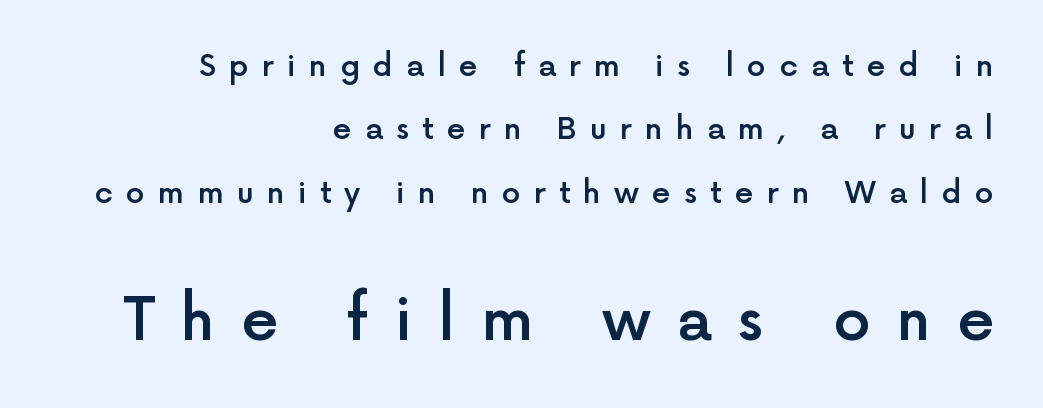
Q: Is the text bold? A: Semi-bold.
Q: Is the text italic (slanted)? A: No, it is upright.
Q: Is the typeface a serif or a sans-serif typeface? A: Sans-serif.
Q: Is the text underlined? A: No.
Q: How is the paragraph aligned? A: Right-aligned.
Q: Is the spacing between letters normal or unusually wide? A: Unusually wide.
Q: Is the spacing between lines tight, normal or loose? A: Loose.
Q: Which block of text is set in a larger size, the first (top) or the second (bottom)? A: The second (bottom) one.
Q: Width (condensed, normal, or wide)? A: Normal.
Q: x-height? A: Medium.
Q: Monospaced? A: No.
